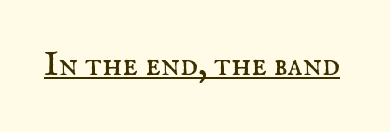
The image shows 34 px regular-weight serif type, upright; set normal letter spacing, underlined; medium stroke contrast and a small x-height.
